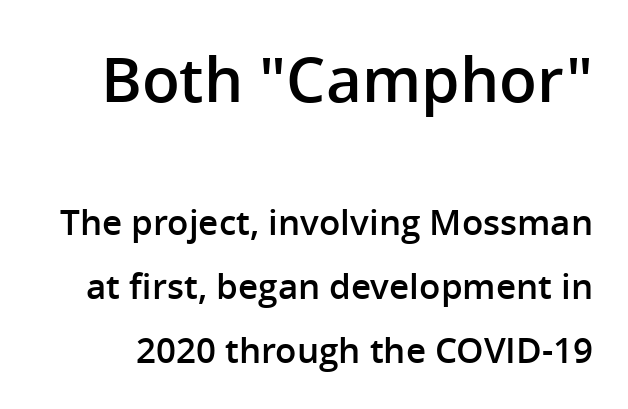
Just letters on the line, the space beneath them empty. The passage shown is typeset with a sans-serif family. Varying glyph widths throughout — classic text-font behaviour. Ascenders rise straight up at ninety degrees. Here the first block reads like a headline and the second like body copy.
